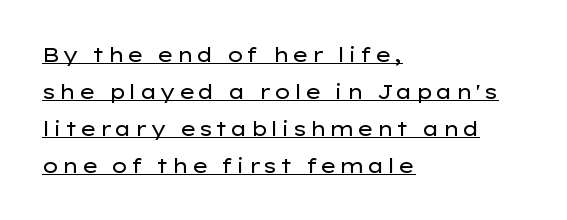
{"italic": "no", "bold": "no", "underline": "yes", "align": "left", "line_spacing_ratio": 1.85, "glyph_px": 20}
